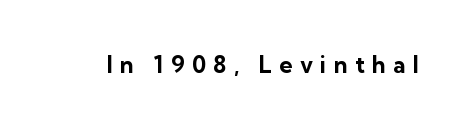
The image shows 23 px bold type, upright; set unusually wide letter spacing (+0.32 em), not underlined.
